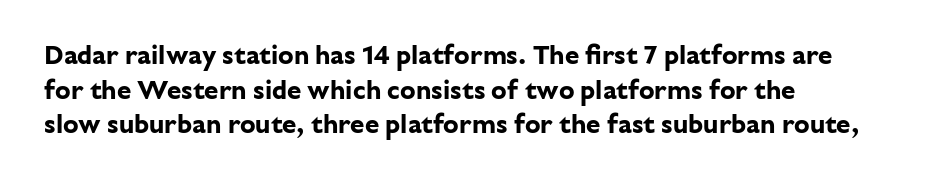
Do the letters lean? They stand straight. Standard letterfit; no display-style spreading of the glyphs. The strip under each line holds only bare page. The rendering anchors every line to the left-hand side. The glyphs have the mass of a bold cut. Quick note: interline space is typical.
